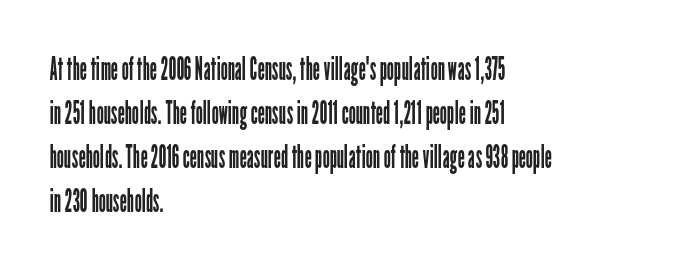
How would I describe the line gaps? Plain and ordinary. No italicization has been applied; the sample stays upright. This reads as an unemphasized weight, regular at the heaviest. A clean baseline with only descenders dipping below it.
